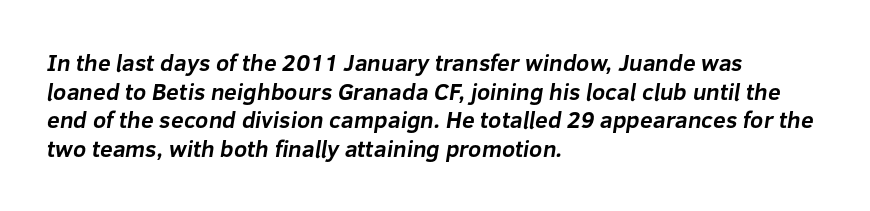
Notice how descenders clear the ascenders below comfortably — that's standard leading. The tracking reads as untouched default to a designer's eye. Stroke thickness is high; the sample reads as a true bold. Descenders hang freely into open space.
